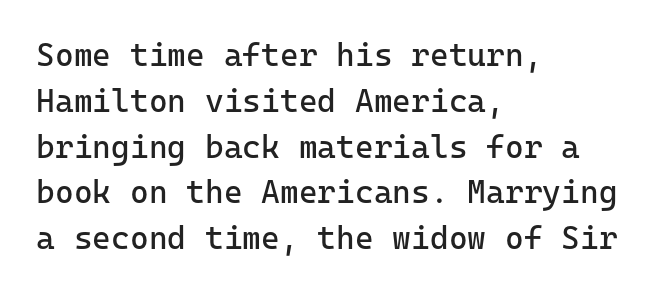
Q: Is the text bold? A: No.
Q: Is the text italic (slanted)? A: No, it is upright.
Q: Is the typeface a serif or a sans-serif typeface? A: Sans-serif.
Q: Is the text underlined? A: No.
Q: How is the paragraph aligned? A: Left-aligned.
Q: Is the spacing between letters normal or unusually wide? A: Normal.
Q: Is the spacing between lines tight, normal or loose? A: Normal.
Q: Width (condensed, normal, or wide)? A: Normal.
Q: Stroke contrast? A: Low.
Q: x-height? A: Medium.
Q: Monospaced? A: Yes.
